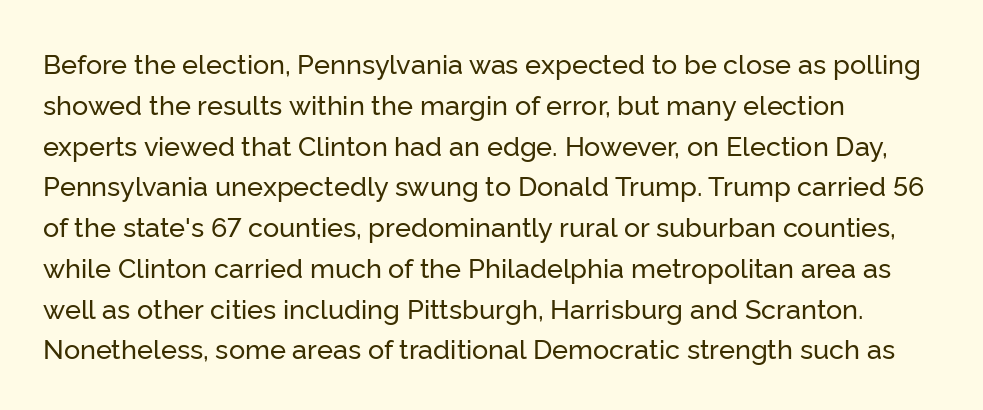
The typography opts for an upright posture over an oblique one. Descenders hang freely into open space. The rag falls on the right side of this text block. No extra tracking has been applied to these lines. Does the leading feel generous? No, just average.
